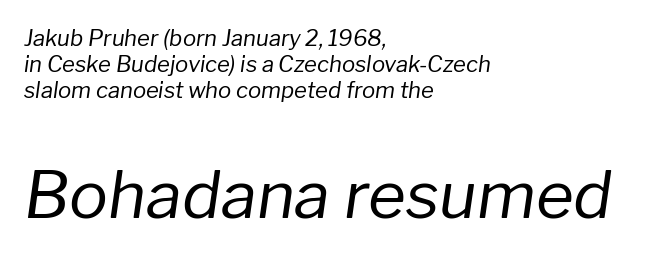
The gap between lines stays unmarked. The weight tops out at a normal text grade. These lines are set flush left with a ragged right edge. In this sample the second text group is rendered at the bigger scale. Each word holds together tightly as a unit, with standard inter-letter gaps. This sample uses an oblique cut, with every glyph tilted off the vertical.
